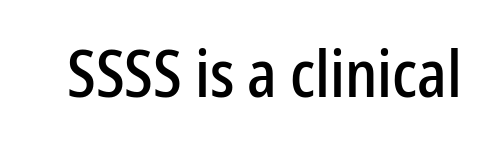
Here the designer chose a conventional face with non-uniform glyph widths. Unlike a traditional serif, this face leaves its strokes unadorned. Lines of text with bare space underneath. Nobody touched the tracking dial on this one. Vertical strokes here are truly vertical.
